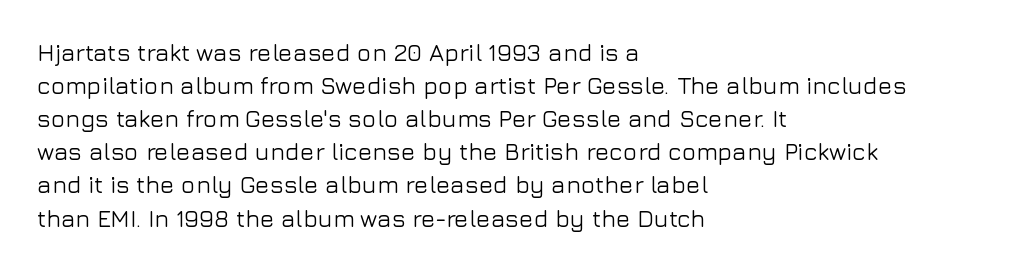
The lines are quadded left. Does extra space separate the letters? No, they use regular spacing. Tall strokes in this sample are plumb rather than angled. Notice how descenders clear the ascenders below comfortably — that's standard leading. This rendering features lettering with no underline.
